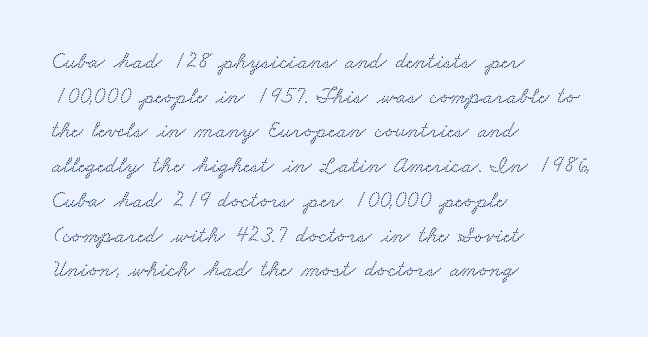
The image shows 23 px text type; set left-aligned, normal line spacing (1.51x), normal letter spacing, not underlined.
